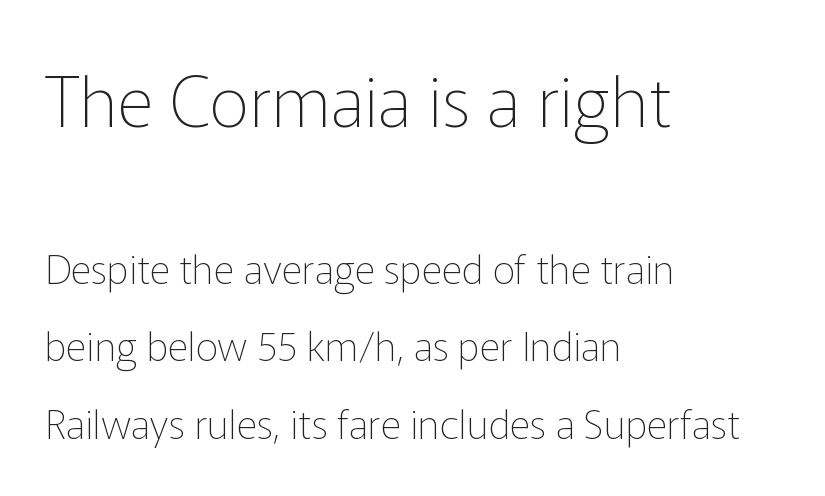
{"serif": "no", "italic": "no", "bold": "no", "weight": "thin", "width": "normal", "stroke_contrast": "low", "x_height": "medium", "monospaced": "no", "underline": "no", "align": "left", "line_spacing": "loose", "line_spacing_ratio": 1.94, "letter_spacing": "normal", "letter_spacing_em": 0.0, "larger_block": "first", "size_ratio": 1.75, "glyph_px": 70}
